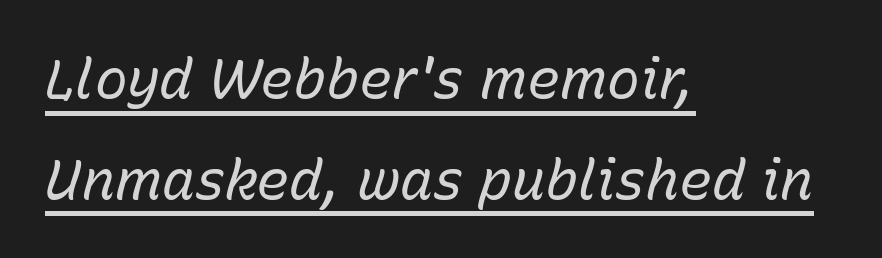
The cut favours lightness, reaching ordinary text weight at its darkest. Look at the tracking — it's just the regular setting, nothing added. These characters rest on top of a visible drawn line. The typesetter chose a ragged-right arrangement here. Spacing verdict: proportional, widths tailored to each character. Italic? Definitely — the glyphs are oblique.
